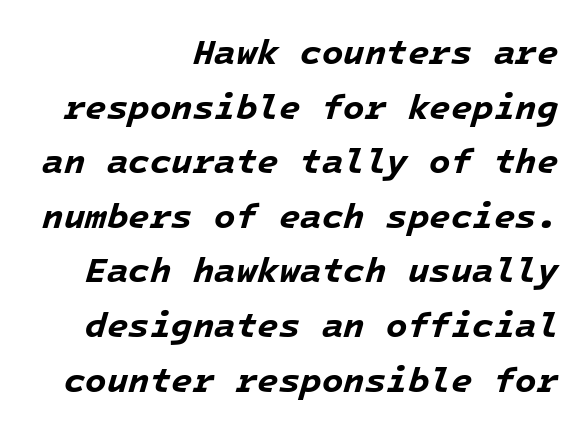
Tracking here is standard; glyphs follow each other at the usual distance. Each letter, wide or thin by design, is forced into the same width here. Typesetter's note: full bold, strokes at maximum text heaviness. The axis of the letterforms is tilted away from vertical. Beneath every word, the page is bare.
